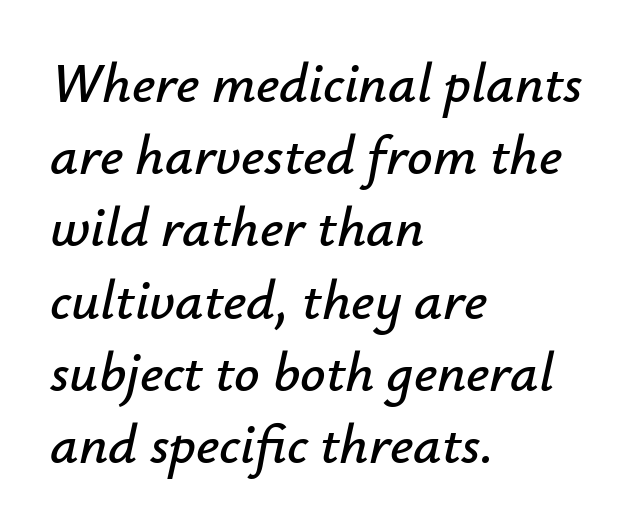
The image shows 56 px text type, italic (leaning right); set left-aligned, normal line spacing (1.29x), normal letter spacing, not underlined; low stroke contrast and a small x-height.
